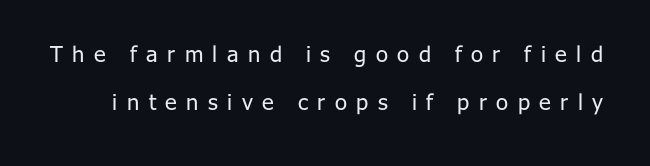
{"italic": "no", "bold": "no", "underline": "no", "line_spacing": "loose", "line_spacing_ratio": 2.19, "letter_spacing": "wide", "letter_spacing_em": 0.43, "glyph_px": 22}
